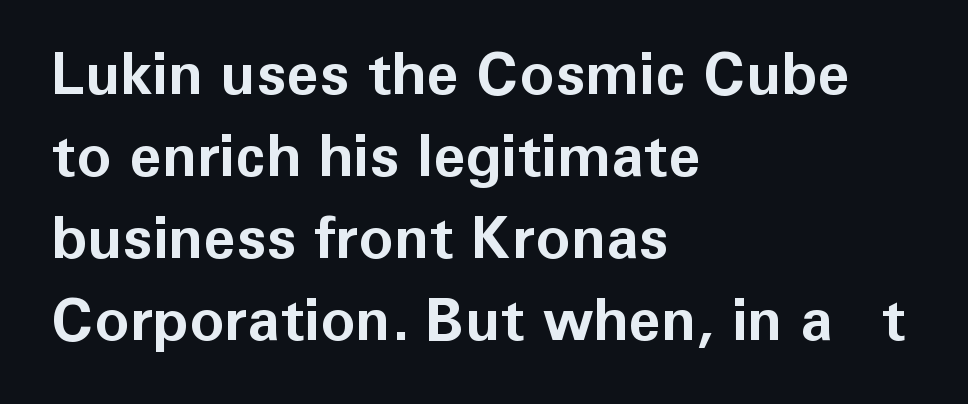
The letters stand straight up with perfectly vertical stems. Does extra space separate the letters? No, they use regular spacing. Plenty of ink on the page — the face is bold. Typographically, this falls in the sans-serif category.
